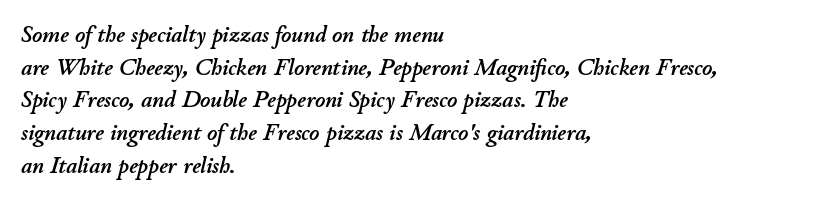
The gap between lines stays unmarked. The lines sit at an ordinary, default distance from one another. These lines stack with their left ends in a neat column. The line texture is even and compact thanks to regular tracking. Posture: slanted.
